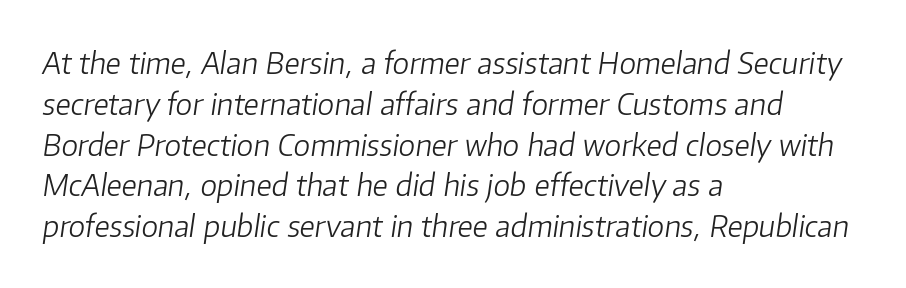
{"italic": "yes", "lean": "right", "slant_degrees": 8, "bold": "no", "weight": "light", "width": "normal", "stroke_contrast": "low", "x_height": "medium", "monospaced": "no", "underline": "no", "align": "left", "line_spacing": "normal", "line_spacing_ratio": 1.36, "letter_spacing": "normal", "letter_spacing_em": 0.0, "glyph_px": 30}
